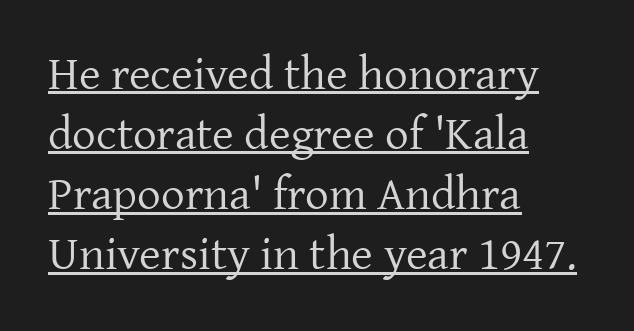
{"serif": "yes", "italic": "no", "bold": "no", "weight": "regular", "width": "normal", "stroke_contrast": "low", "x_height": "medium", "monospaced": "no", "underline": "yes", "align": "left", "line_spacing": "normal", "line_spacing_ratio": 1.28, "letter_spacing": "normal", "letter_spacing_em": 0.0, "glyph_px": 47}
